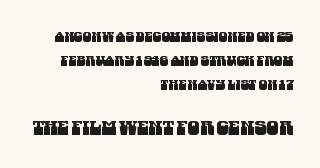
Q: Is the text underlined? A: No.
Q: How is the paragraph aligned? A: Right-aligned.
Q: Is the spacing between letters normal or unusually wide? A: Normal.
Q: Is the spacing between lines tight, normal or loose? A: Normal.
Q: Which block of text is set in a larger size, the first (top) or the second (bottom)? A: The second (bottom) one.
